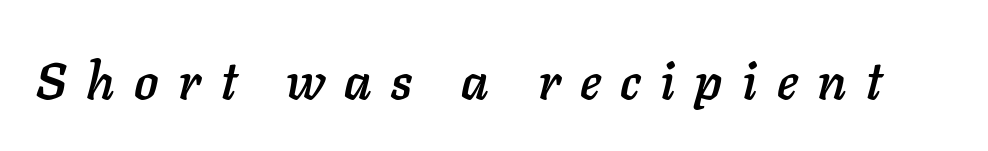
Q: Is the text italic (slanted)? A: Yes, it leans right by about 11 degrees.
Q: Is the text underlined? A: No.
Q: Is the spacing between letters normal or unusually wide? A: Unusually wide.
Q: Width (condensed, normal, or wide)? A: Normal.
Q: Stroke contrast? A: Low.
Q: x-height? A: Medium.
Q: Monospaced? A: No.
